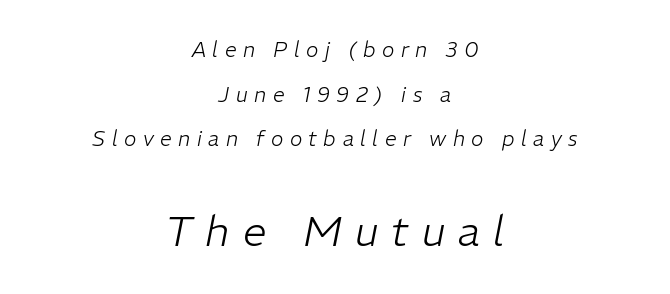
{"italic": "yes", "lean": "right", "slant_degrees": 11, "bold": "no", "weight": "light", "width": "normal", "stroke_contrast": "low", "x_height": "medium", "monospaced": "no", "underline": "no", "align": "center", "line_spacing": "loose", "line_spacing_ratio": 2.13, "letter_spacing": "wide", "letter_spacing_em": 0.31, "larger_block": "second", "size_ratio": 2.0, "glyph_px": 42}
